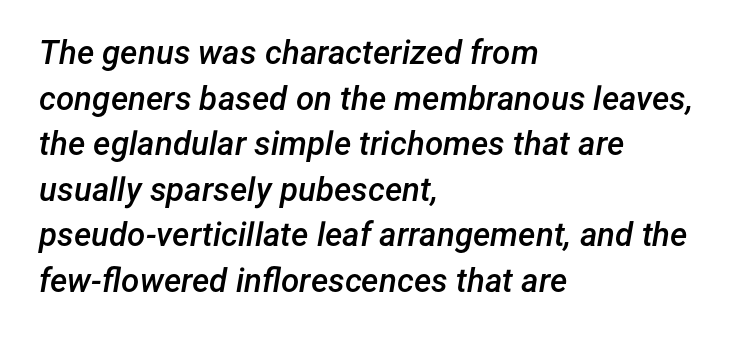
The image shows 33 px semibold type, italic (leaning right); set left-aligned, normal line spacing (1.38x), normal letter spacing, not underlined; low stroke contrast and a medium x-height.
